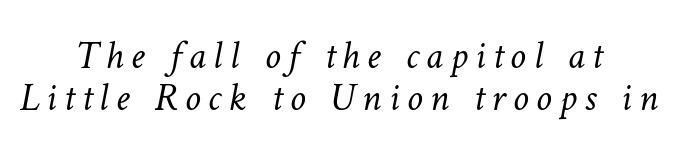
Q: Is the text bold? A: No.
Q: Is the text underlined? A: No.
Q: How is the paragraph aligned? A: Centered.
Q: Is the spacing between lines tight, normal or loose? A: Tight.
Q: Width (condensed, normal, or wide)? A: Normal.
Q: Stroke contrast? A: Low.
Q: x-height? A: Medium.
Q: Monospaced? A: No.
